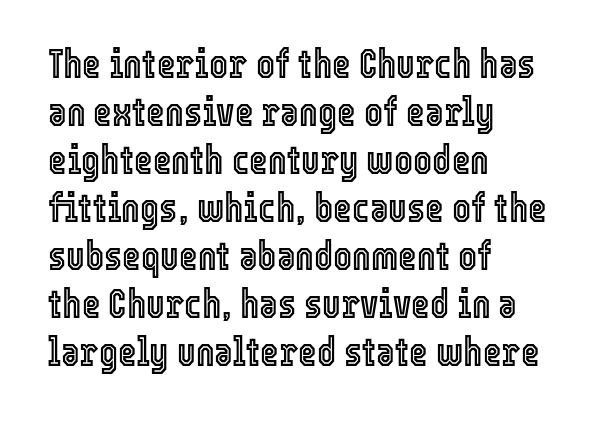
{"italic": "no", "width": "condensed", "x_height": "medium", "monospaced": "no", "underline": "no", "align": "left", "line_spacing_ratio": 1.2, "letter_spacing": "normal", "letter_spacing_em": 0.0, "glyph_px": 40}
